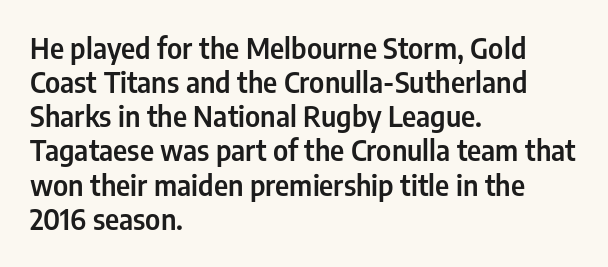
The image shows 28 px condensed sans-serif type, upright; set left-aligned, line spacing 1.22x, normal letter spacing, not underlined; low stroke contrast and a medium x-height.
